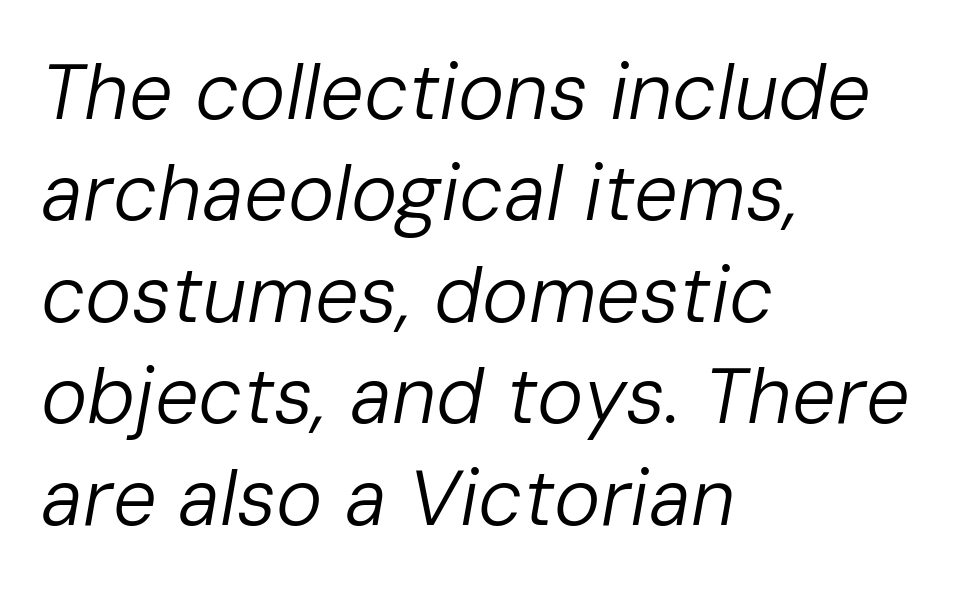
The image shows 78 px regular-weight type, italic (leaning right); set left-aligned, normal line spacing (1.3x), normal letter spacing, not underlined; low stroke contrast and a medium x-height.
